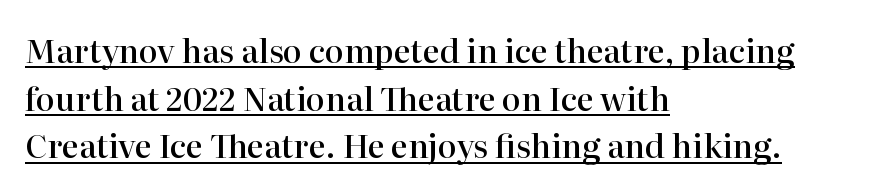
A somewhat darkened texture: the type is semibold rather than bold. Glyph-to-glyph distance matches everyday printed text. Here the designer chose a conventional face with non-uniform glyph widths. If you drew a line through each stem, it would be perfectly vertical. Line starts are locked; line ends wander. Underline: present.
